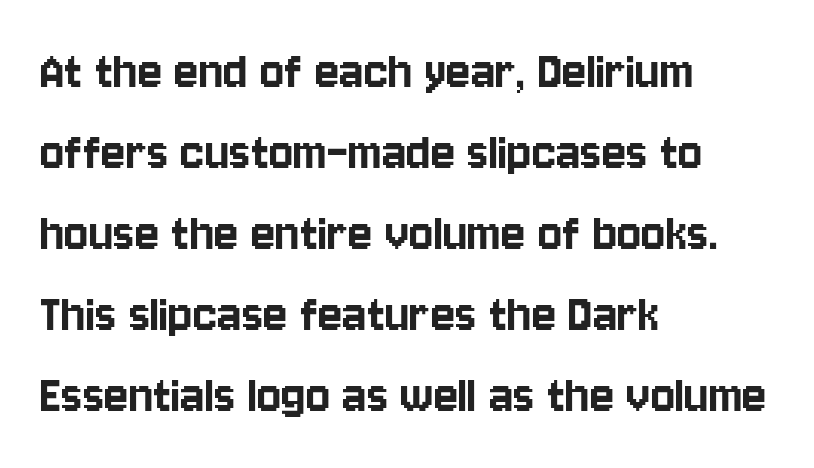
The image shows 57 px condensed sans-serif type, upright; set left-aligned, normal line spacing (1.42x), normal letter spacing, not underlined; low stroke contrast and a large x-height.
